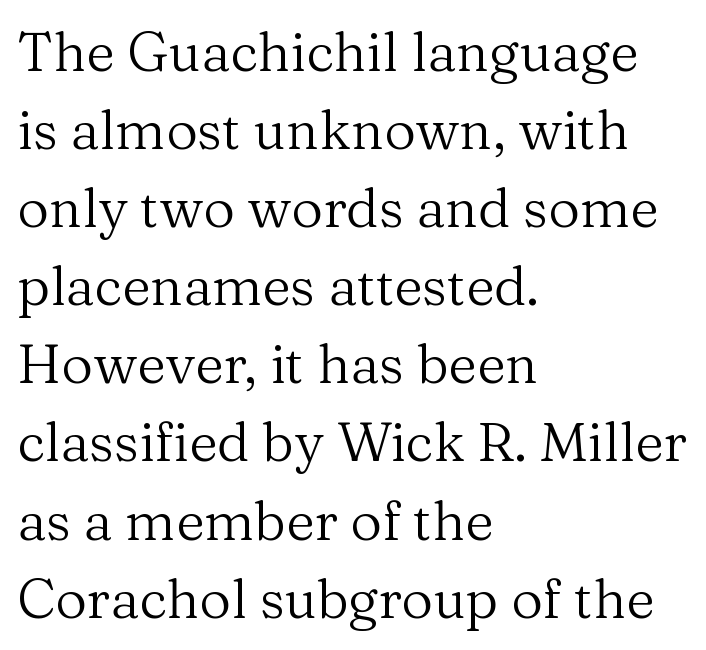
The image shows 55 px regular-weight serif type, upright; set left-aligned, normal line spacing (1.42x), normal letter spacing, not underlined; medium stroke contrast and a medium x-height.
